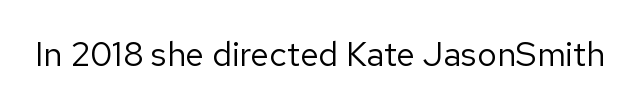
{"serif": "no", "italic": "no", "bold": "no", "weight": "regular", "width": "normal", "stroke_contrast": "low", "x_height": "medium", "monospaced": "no", "underline": "no", "letter_spacing": "normal", "letter_spacing_em": 0.0, "glyph_px": 34}
